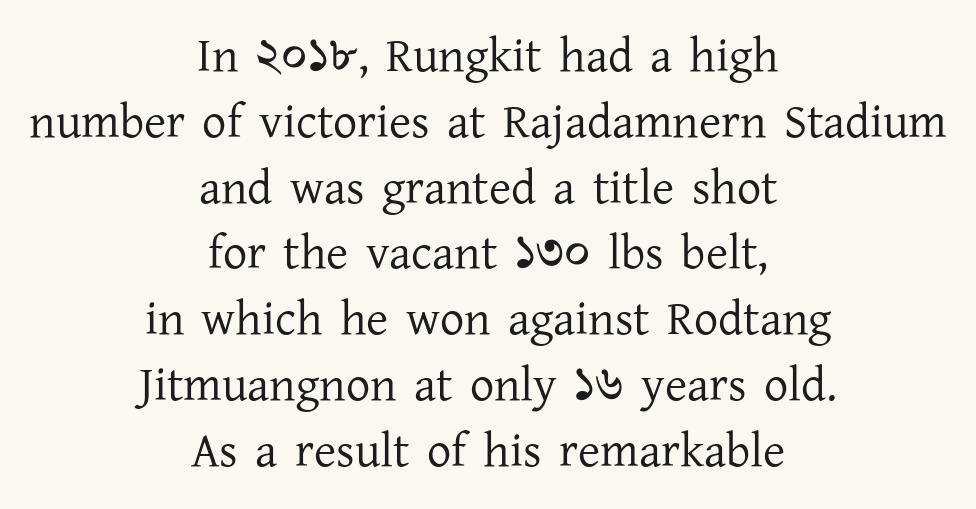
{"serif": "yes", "italic": "no", "bold": "no", "weight": "regular", "width": "normal", "stroke_contrast": "low", "x_height": "medium", "monospaced": "no", "underline": "no", "align": "center", "line_spacing": "normal", "line_spacing_ratio": 1.37, "letter_spacing": "normal", "letter_spacing_em": 0.0, "glyph_px": 48}
